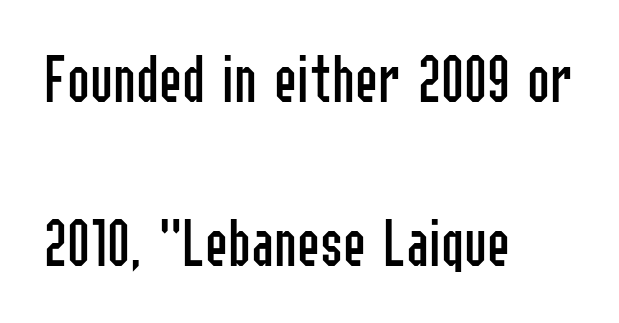
The image shows 69 px regular-weight, condensed sans-serif type, upright; set left-aligned, loose line spacing (2.38x), normal letter spacing, not underlined; low stroke contrast and a medium x-height.
